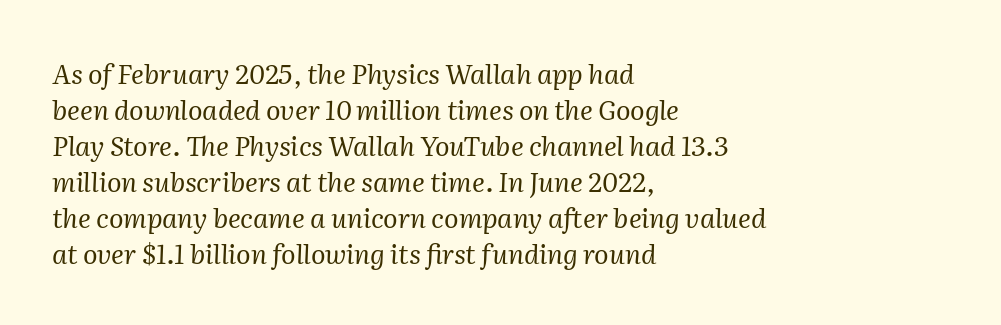
{"italic": "yes", "lean": "right", "slant_degrees": 2, "bold": "no", "underline": "no", "align": "left", "line_spacing": "normal", "line_spacing_ratio": 1.33, "letter_spacing": "normal", "letter_spacing_em": 0.0, "glyph_px": 27}
